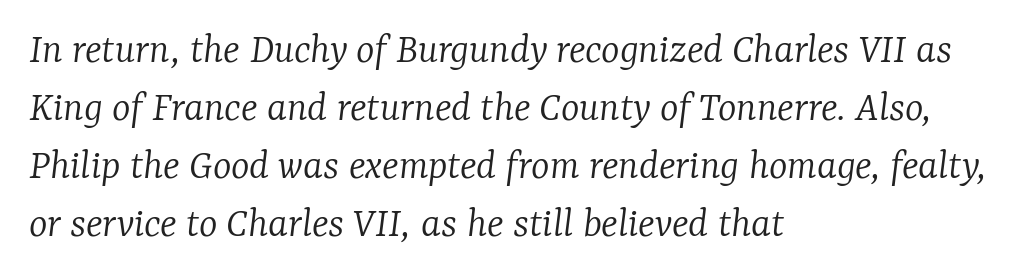
Q: Is the text bold? A: No.
Q: Is the text italic (slanted)? A: Yes, it leans right by about 7 degrees.
Q: Is the typeface a serif or a sans-serif typeface? A: Serif.
Q: Is the text underlined? A: No.
Q: How is the paragraph aligned? A: Left-aligned.
Q: Is the spacing between letters normal or unusually wide? A: Normal.
Q: Is the spacing between lines tight, normal or loose? A: Normal.
Q: Width (condensed, normal, or wide)? A: Normal.
Q: Stroke contrast? A: Low.
Q: x-height? A: Medium.
Q: Monospaced? A: No.
